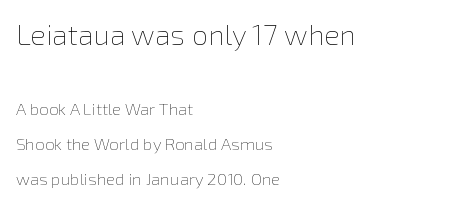
The image shows 29 px thin type, upright; set left-aligned, loose line spacing (2.04x), normal letter spacing, not underlined; the first (top) block is 1.71x larger; a medium x-height.
